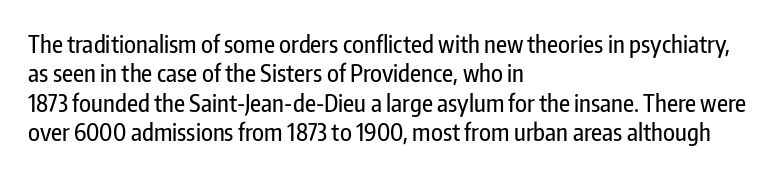
The lettering stays uniformly vertical, giving the passage a roman look. The letterforms sit shoulder to shoulder at normal distance. The setting favours the left margin, as ordinary paragraphs usually do. Decoration check: the copy has no underline.
